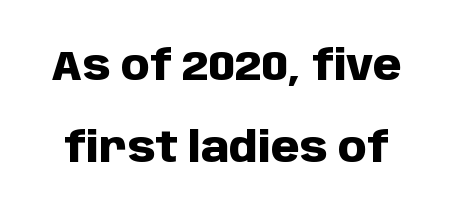
Q: Is the text bold? A: Yes.
Q: Is the text italic (slanted)? A: No, it is upright.
Q: Is the typeface a serif or a sans-serif typeface? A: Sans-serif.
Q: Is the text underlined? A: No.
Q: Is the spacing between letters normal or unusually wide? A: Normal.
Q: Is the spacing between lines tight, normal or loose? A: Loose.
Q: Width (condensed, normal, or wide)? A: Normal.
Q: Stroke contrast? A: Low.
Q: x-height? A: Large.
Q: Monospaced? A: No.
